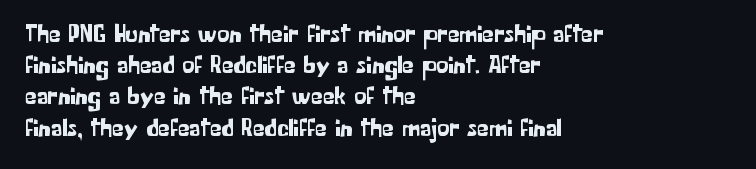
{"italic": "no", "underline": "no", "align": "left", "line_spacing": "normal", "line_spacing_ratio": 1.3, "letter_spacing": "normal", "letter_spacing_em": 0.0, "glyph_px": 24}
